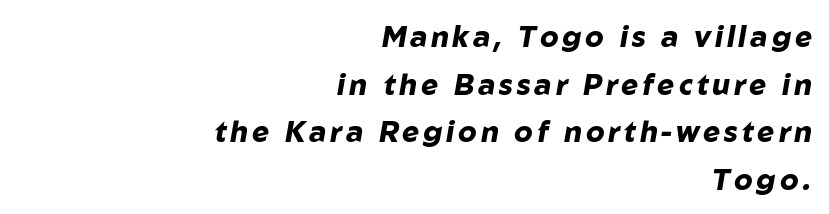
The image shows 29 px heavy type, italic (leaning right); set right-aligned, normal line spacing (1.64x), not underlined; low stroke contrast and a medium x-height.
